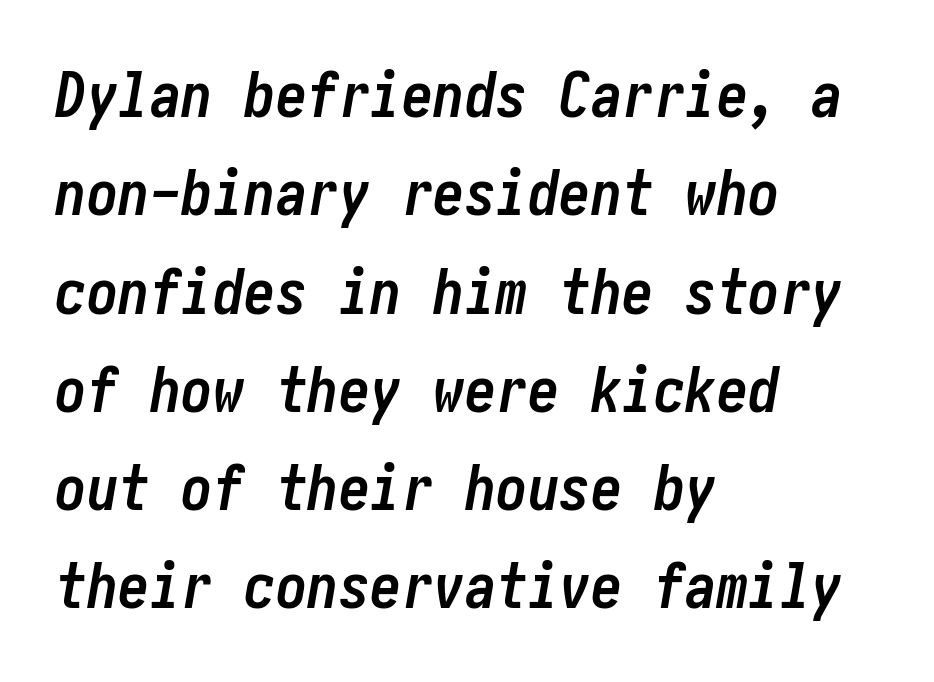
Q: Is the text bold? A: Yes.
Q: Is the text italic (slanted)? A: Yes, it leans right by about 10 degrees.
Q: Is the text underlined? A: No.
Q: How is the paragraph aligned? A: Left-aligned.
Q: Is the spacing between letters normal or unusually wide? A: Normal.
Q: Is the spacing between lines tight, normal or loose? A: Normal.
Q: Width (condensed, normal, or wide)? A: Condensed.
Q: Stroke contrast? A: Low.
Q: x-height? A: Medium.
